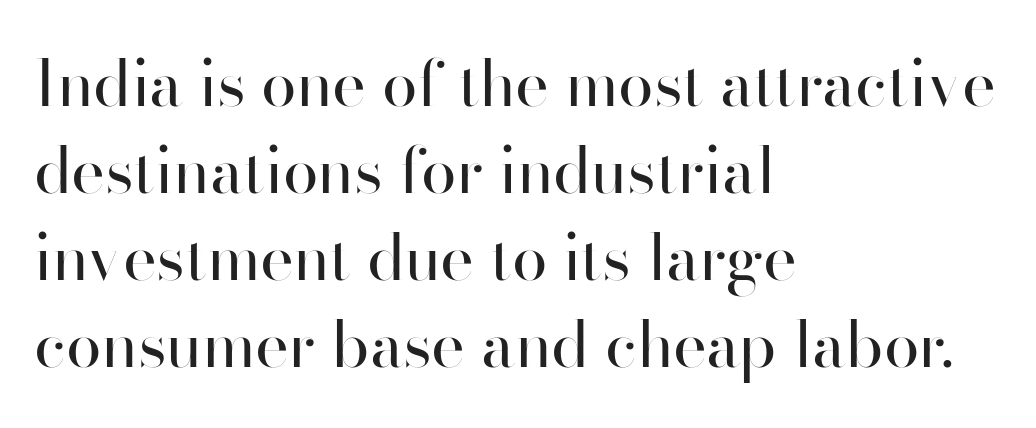
Q: Is the text bold? A: No.
Q: Is the text italic (slanted)? A: No, it is upright.
Q: Is the typeface a serif or a sans-serif typeface? A: Sans-serif.
Q: Is the text underlined? A: No.
Q: How is the paragraph aligned? A: Left-aligned.
Q: Is the spacing between letters normal or unusually wide? A: Normal.
Q: Is the spacing between lines tight, normal or loose? A: Normal.
Q: Width (condensed, normal, or wide)? A: Normal.
Q: Stroke contrast? A: High.
Q: x-height? A: Small.
Q: Monospaced? A: No.
